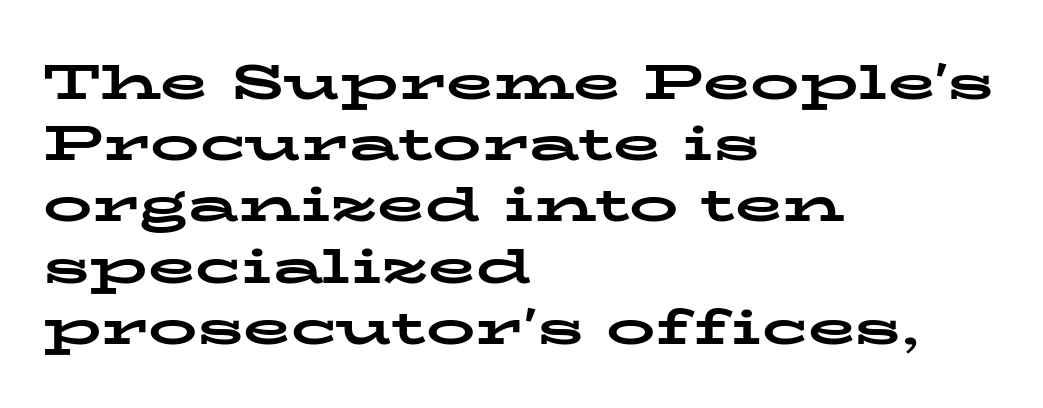
Q: Is the text bold? A: Yes.
Q: Is the text italic (slanted)? A: No, it is upright.
Q: Is the typeface a serif or a sans-serif typeface? A: Serif.
Q: Is the text underlined? A: No.
Q: How is the paragraph aligned? A: Left-aligned.
Q: Is the spacing between letters normal or unusually wide? A: Normal.
Q: Is the spacing between lines tight, normal or loose? A: Normal.
Q: Width (condensed, normal, or wide)? A: Wide.
Q: Stroke contrast? A: Low.
Q: x-height? A: Medium.
Q: Monospaced? A: No.
